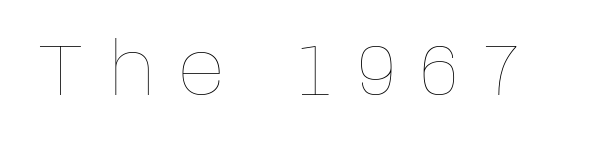
The passage shown is not underscored anywhere. Think standard paragraph weight, or any step lighter than that. This is roman type, the default non-slanted kind. Caption: expanded tracking, letters set apart. This sample has the flowing, uneven cadence of proportional lettering.
